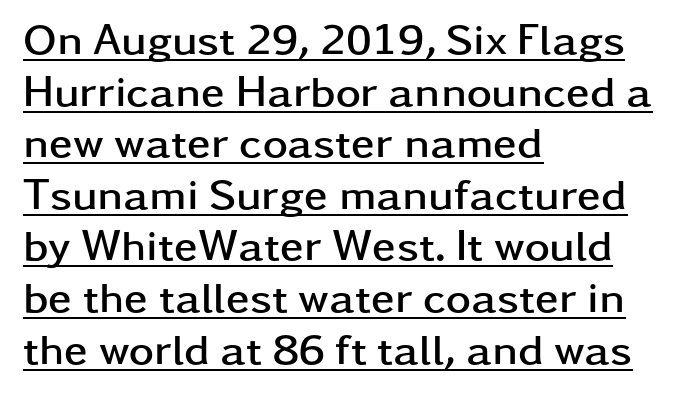
The words here are underlined. The passage shown is typed in a proportional face where columns would drift. The text was rendered using a sans face with plain stroke endings. The glyphs have the mass of a bold cut.
